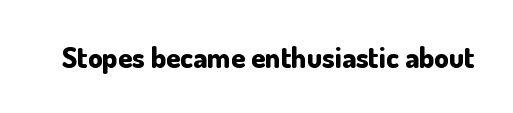
{"serif": "no", "italic": "no", "bold": "yes", "weight": "bold", "width": "normal", "stroke_contrast": "low", "x_height": "small", "monospaced": "no", "underline": "no", "letter_spacing": "normal", "letter_spacing_em": 0.0, "glyph_px": 29}
